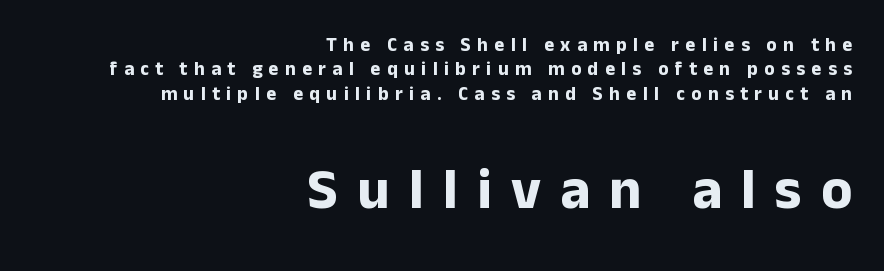
{"serif": "no", "italic": "no", "bold": "yes", "weight": "bold", "width": "normal", "stroke_contrast": "low", "x_height": "medium", "monospaced": "no", "underline": "no", "align": "right", "line_spacing": "normal", "line_spacing_ratio": 1.28, "letter_spacing": "wide", "letter_spacing_em": 0.34, "larger_block": "second", "size_ratio": 3.0, "glyph_px": 57}
